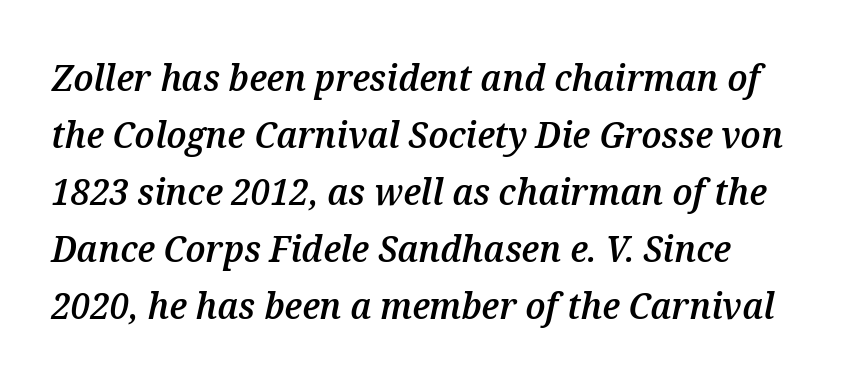
{"italic": "yes", "lean": "right", "slant_degrees": 12, "bold": "semi", "weight": "semibold", "width": "normal", "stroke_contrast": "medium", "x_height": "medium", "monospaced": "no", "underline": "no", "line_spacing": "normal", "line_spacing_ratio": 1.54, "letter_spacing": "normal", "letter_spacing_em": 0.0, "glyph_px": 37}
